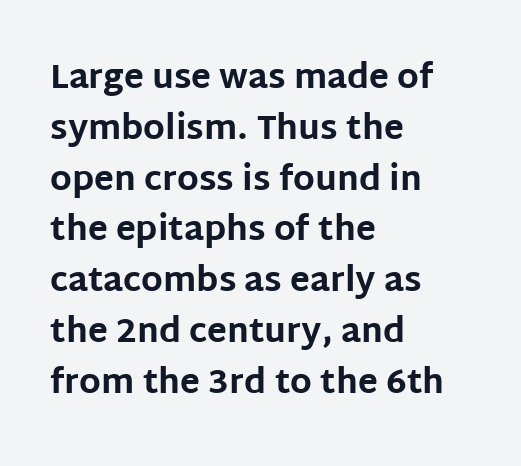
The image shows 33 px bold sans-serif type, upright; set left-aligned, normal line spacing (1.54x), normal letter spacing, not underlined; low stroke contrast and a large x-height.
